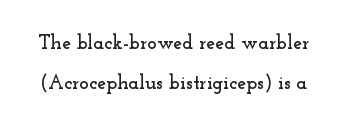
{"italic": "no", "underline": "no", "line_spacing": "loose", "line_spacing_ratio": 2.01, "letter_spacing": "normal", "letter_spacing_em": 0.0, "glyph_px": 20}
